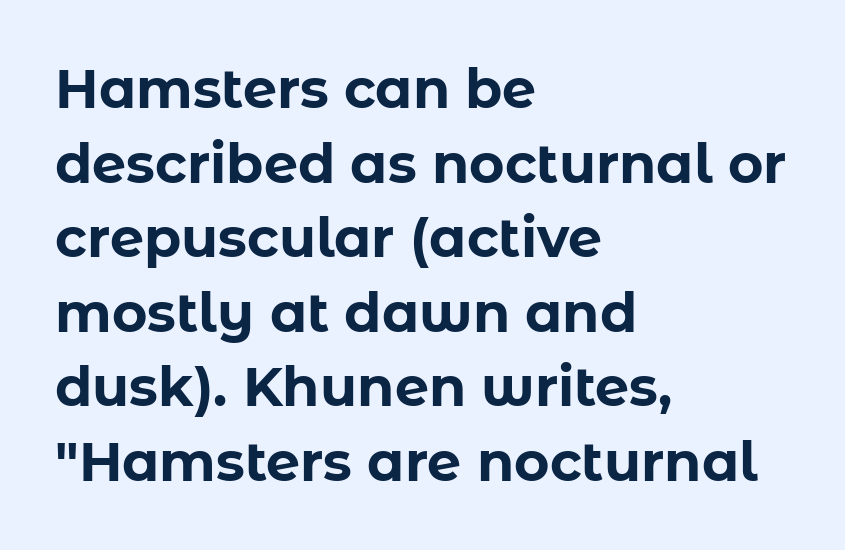
Q: Is the text bold? A: Yes.
Q: Is the text italic (slanted)? A: No, it is upright.
Q: Is the typeface a serif or a sans-serif typeface? A: Sans-serif.
Q: Is the text underlined? A: No.
Q: How is the paragraph aligned? A: Left-aligned.
Q: Is the spacing between letters normal or unusually wide? A: Normal.
Q: Is the spacing between lines tight, normal or loose? A: Normal.
Q: Width (condensed, normal, or wide)? A: Normal.
Q: Stroke contrast? A: Low.
Q: x-height? A: Medium.
Q: Monospaced? A: No.
